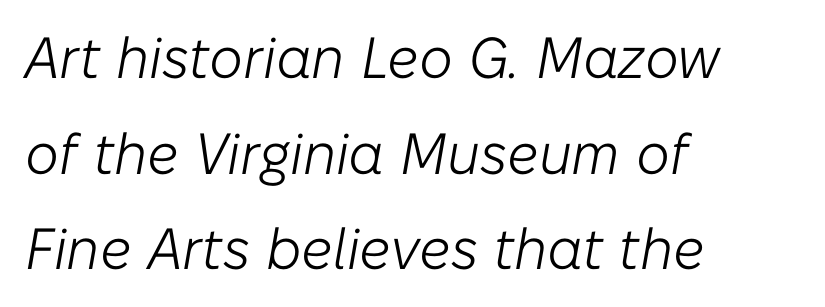
The image shows 58 px light type, italic (leaning right); set left-aligned, normal line spacing (1.65x), normal letter spacing, not underlined; low stroke contrast and a medium x-height.
